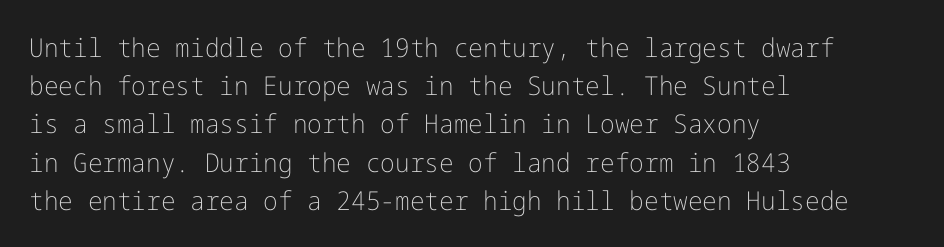
{"italic": "no", "bold": "no", "underline": "no", "align": "left", "line_spacing": "normal", "line_spacing_ratio": 1.47, "letter_spacing": "normal", "letter_spacing_em": 0.0, "glyph_px": 26}
